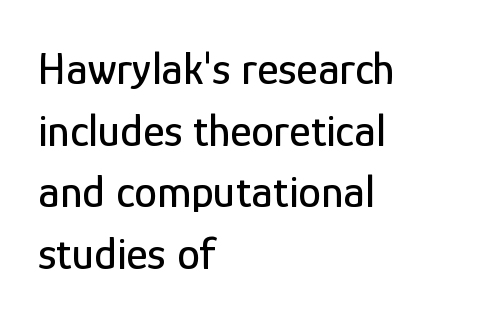
The image shows 46 px condensed sans-serif type, upright; set left-aligned, normal line spacing (1.34x), normal letter spacing, not underlined; low stroke contrast and a medium x-height.
